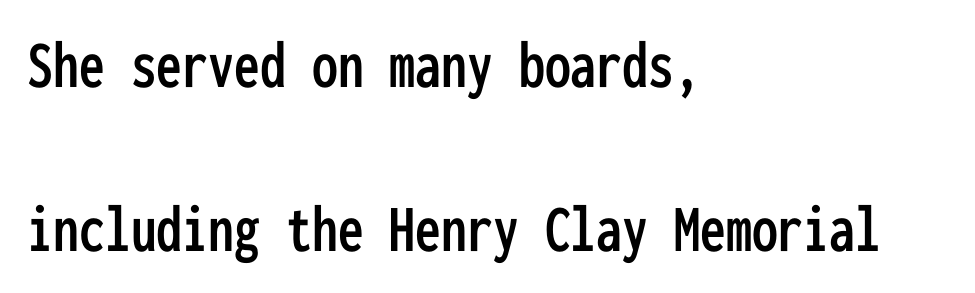
Q: Is the text italic (slanted)? A: No, it is upright.
Q: Is the typeface a serif or a sans-serif typeface? A: Sans-serif.
Q: Is the text underlined? A: No.
Q: How is the paragraph aligned? A: Left-aligned.
Q: Is the spacing between letters normal or unusually wide? A: Normal.
Q: Is the spacing between lines tight, normal or loose? A: Loose.
Q: Width (condensed, normal, or wide)? A: Condensed.
Q: Stroke contrast? A: Low.
Q: x-height? A: Medium.
Q: Monospaced? A: Yes.
